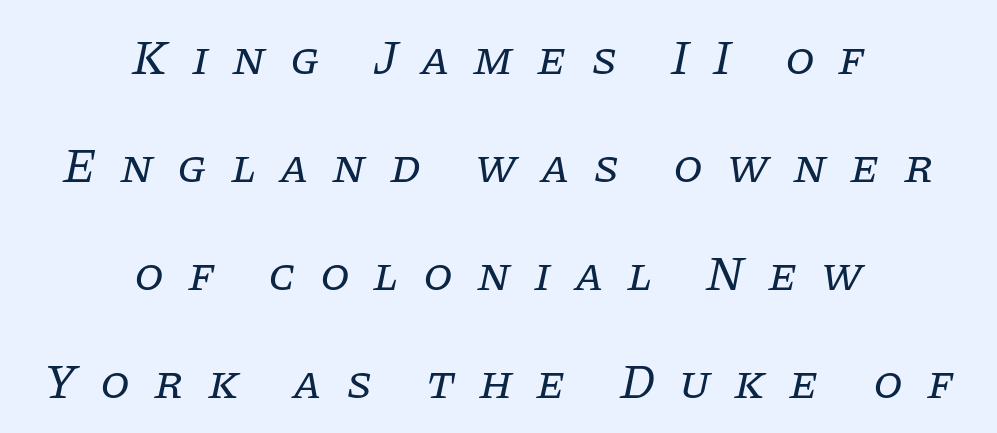
Q: Is the text bold? A: No.
Q: Is the text italic (slanted)? A: Yes, it leans right by about 11 degrees.
Q: Is the typeface a serif or a sans-serif typeface? A: Serif.
Q: Is the text underlined? A: No.
Q: How is the paragraph aligned? A: Centered.
Q: Is the spacing between letters normal or unusually wide? A: Unusually wide.
Q: Is the spacing between lines tight, normal or loose? A: Loose.
Q: Width (condensed, normal, or wide)? A: Normal.
Q: Stroke contrast? A: Low.
Q: x-height? A: Large.
Q: Monospaced? A: No.
